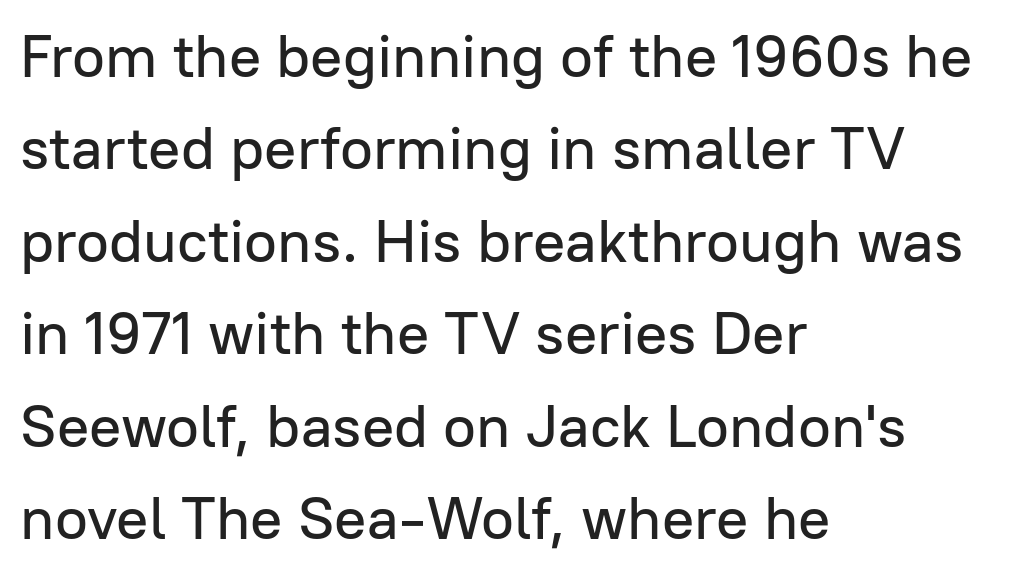
The image shows 60 px sans-serif type, upright; set left-aligned, normal line spacing (1.54x), normal letter spacing, not underlined; low stroke contrast and a medium x-height.
